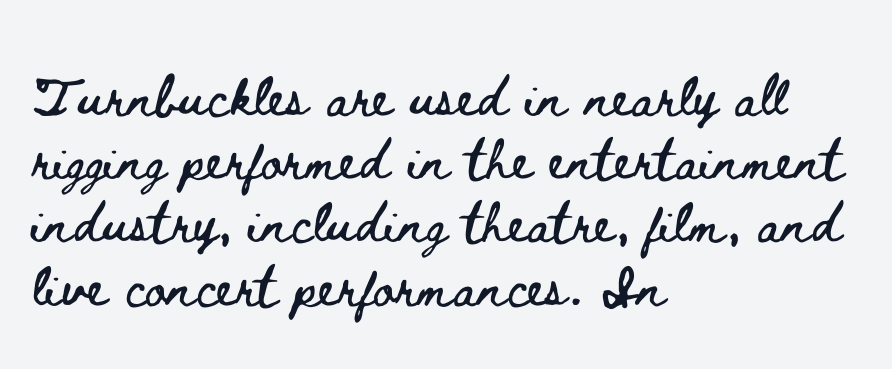
The image shows 51 px wide type; set left-aligned, line spacing 1.24x, normal letter spacing, not underlined; low stroke contrast and a small x-height.
